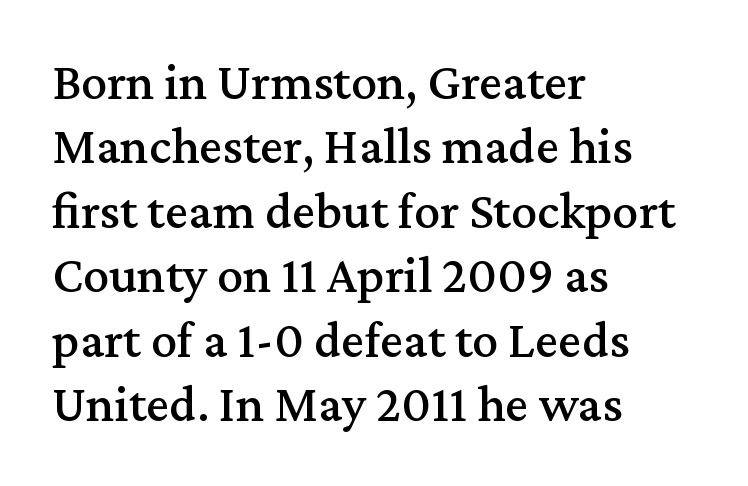
Inter-character spacing is left at the font's built-in metrics. Descenders hang freely into open space. The paragraph has a hard left edge and a soft right edge. This rendering employs a face with finishing strokes, i.e., a serif. Is this a fixed-width face? No — the glyphs have proportional, varying widths.
